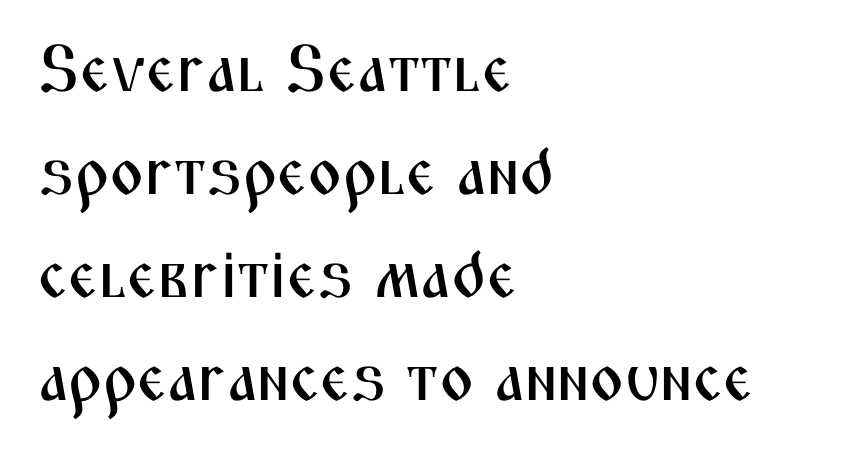
Plain, unruled lines of type. Does the type have serifs? No, each stem ends abruptly. Posture: straight, roman, zero tilt. The rendering anchors every line to the left-hand side.
